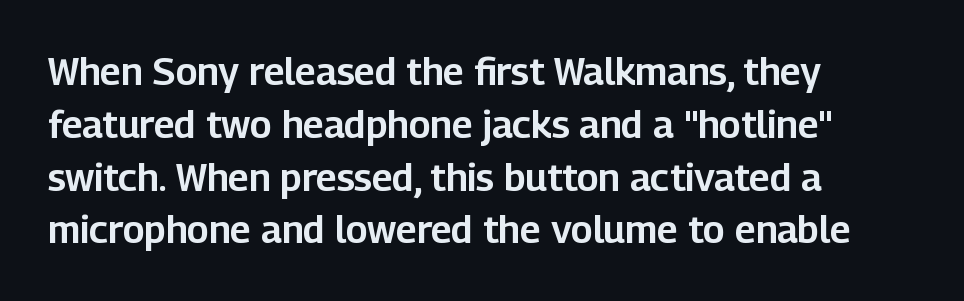
{"serif": "no", "italic": "no", "width": "normal", "stroke_contrast": "low", "x_height": "medium", "monospaced": "no", "underline": "no", "align": "left", "line_spacing": "normal", "line_spacing_ratio": 1.39, "letter_spacing": "normal", "letter_spacing_em": 0.0, "glyph_px": 38}
